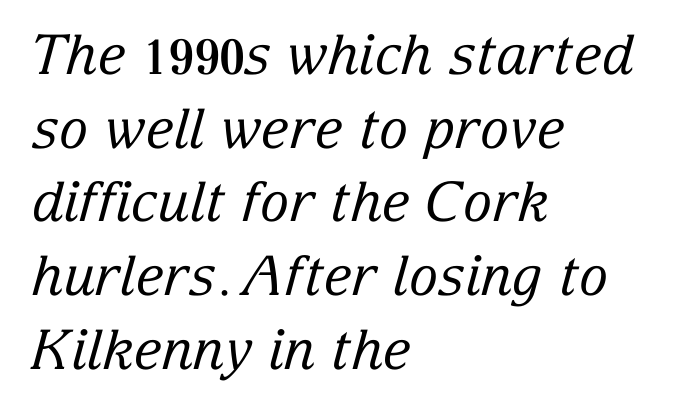
{"serif": "yes", "italic": "yes", "lean": "right", "slant_degrees": 15, "bold": "no", "weight": "regular", "width": "normal", "stroke_contrast": "low", "x_height": "medium", "monospaced": "no", "underline": "no", "align": "left", "line_spacing": "normal", "line_spacing_ratio": 1.34, "letter_spacing": "normal", "letter_spacing_em": 0.0, "glyph_px": 55}
